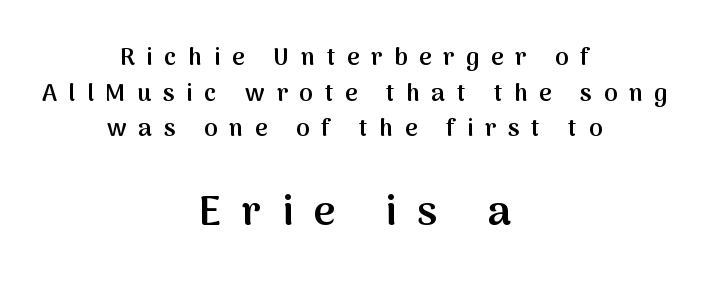
The image shows 42 px semibold sans-serif type, upright; set centered, normal line spacing (1.48x), unusually wide letter spacing (+0.49 em), not underlined; the second (bottom) block is 1.75x larger; medium stroke contrast and a medium x-height.
